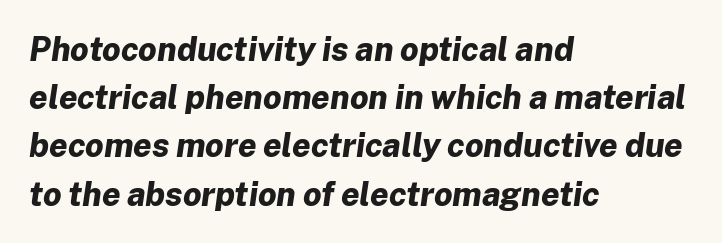
The image shows 33 px bold type, italic (leaning right); set left-aligned, normal line spacing (1.46x), normal letter spacing, not underlined; low stroke contrast and a medium x-height.
